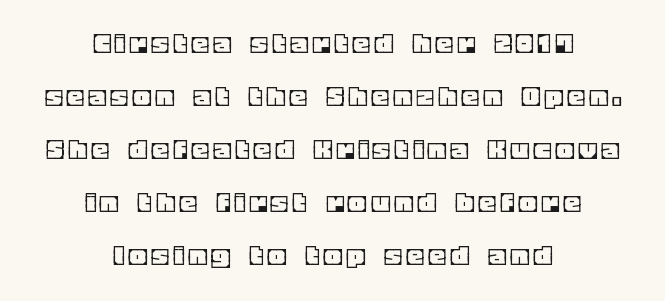
Q: Is the text italic (slanted)? A: No, it is upright.
Q: Is the text underlined? A: No.
Q: How is the paragraph aligned? A: Centered.
Q: Is the spacing between lines tight, normal or loose? A: Normal.
Q: Width (condensed, normal, or wide)? A: Normal.
Q: x-height? A: Large.
Q: Monospaced? A: No.
